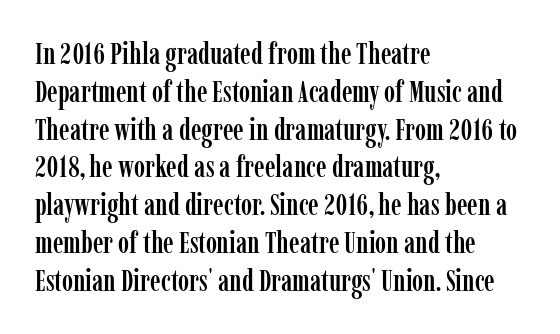
Ascenders rise straight up at ninety degrees. These lines are rendered in a variable-pitch font. Quick note: interline space is typical. Every row of glyphs begins at an identical x-position on the left. Tracking here is standard; glyphs follow each other at the usual distance.
